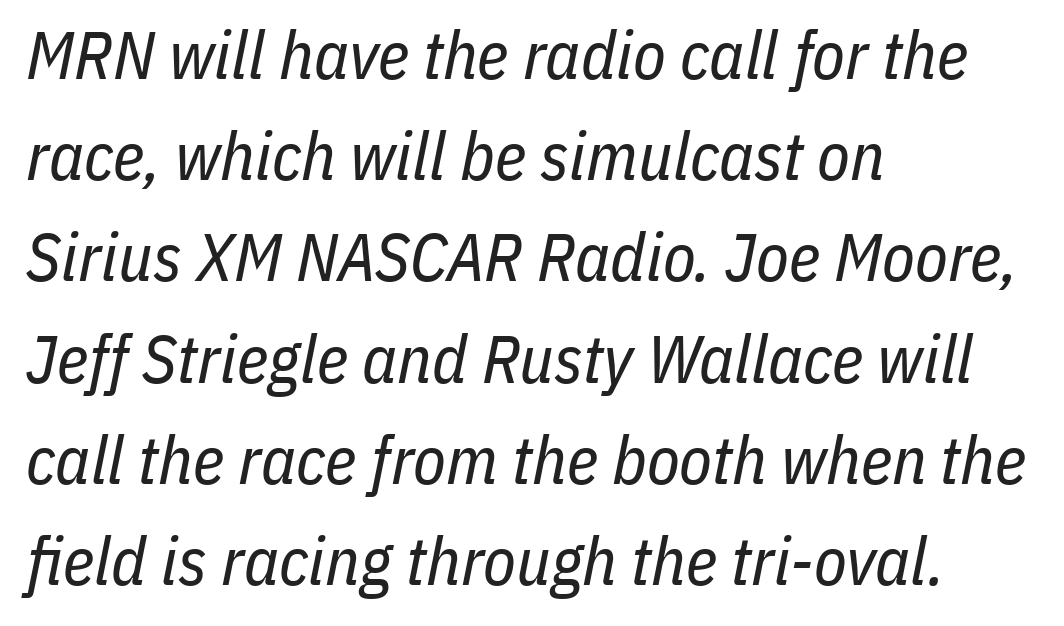
Here the designer chose a conventional face with non-uniform glyph widths. Leading matches the norm, producing a regular column. This rendering uses left alignment, leaving the right contour irregular. Looking at the ascenders, they clearly lean.
